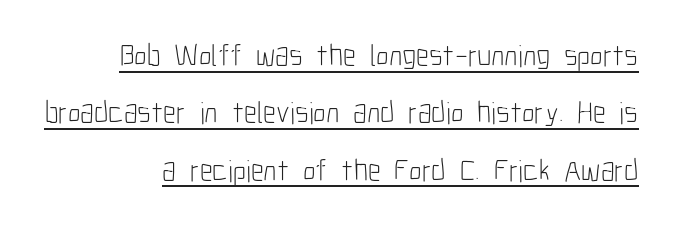
{"serif": "no", "italic": "no", "bold": "no", "weight": "light", "width": "condensed", "stroke_contrast": "low", "x_height": "medium", "monospaced": "no", "underline": "yes", "align": "right", "line_spacing_ratio": 1.85, "letter_spacing": "normal", "letter_spacing_em": 0.0, "glyph_px": 31}
